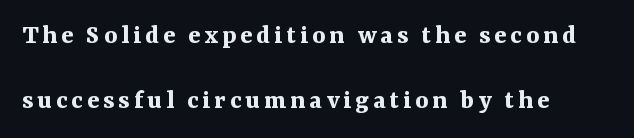
The image shows 28 px bold serif type, upright; set left-aligned, loose line spacing (2.32x), not underlined; medium stroke contrast and a medium x-height.
